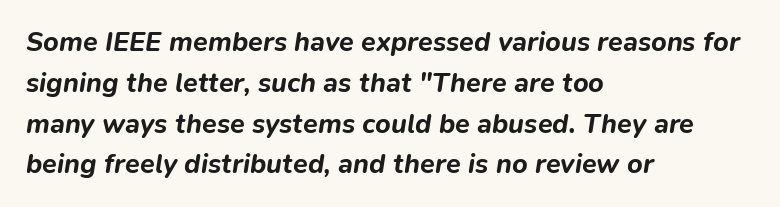
{"italic": "yes", "lean": "right", "slant_degrees": 9, "bold": "yes", "underline": "no", "align": "left", "line_spacing": "normal", "line_spacing_ratio": 1.51, "letter_spacing": "normal", "letter_spacing_em": 0.0, "glyph_px": 27}
